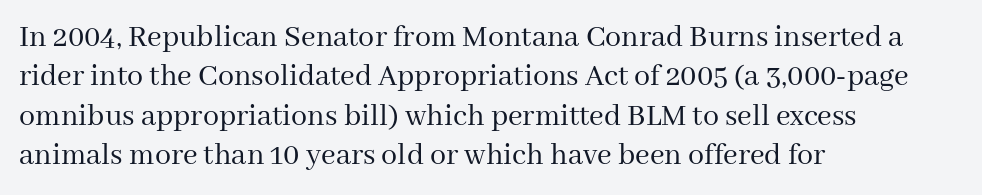
{"serif": "yes", "italic": "no", "bold": "no", "weight": "regular", "width": "normal", "stroke_contrast": "medium", "x_height": "medium", "monospaced": "no", "underline": "no", "align": "left", "line_spacing_ratio": 1.23, "letter_spacing": "normal", "letter_spacing_em": 0.0, "glyph_px": 32}
